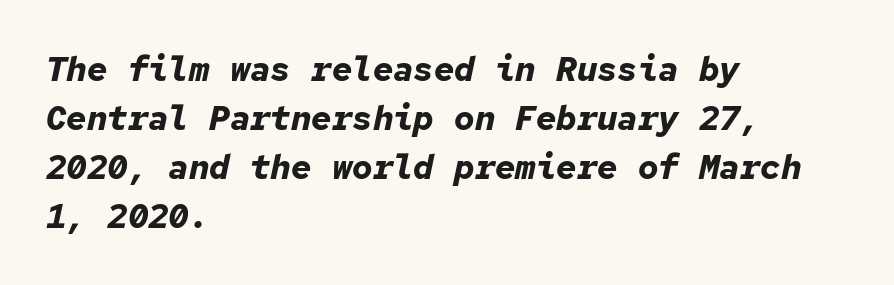
Q: Is the text bold? A: Yes.
Q: Is the text italic (slanted)? A: Yes, it leans right by about 12 degrees.
Q: Is the text underlined? A: No.
Q: How is the paragraph aligned? A: Left-aligned.
Q: Is the spacing between letters normal or unusually wide? A: Normal.
Q: Is the spacing between lines tight, normal or loose? A: Normal.
Q: Width (condensed, normal, or wide)? A: Normal.
Q: Stroke contrast? A: Low.
Q: x-height? A: Medium.
Q: Monospaced? A: Yes.
